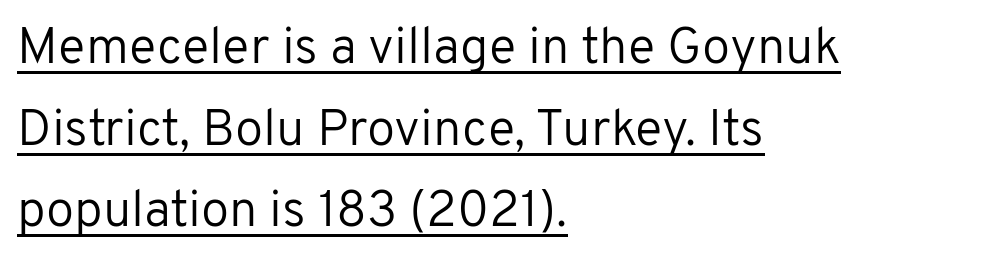
{"serif": "no", "italic": "no", "bold": "no", "weight": "regular", "width": "normal", "stroke_contrast": "low", "x_height": "medium", "monospaced": "no", "underline": "yes", "align": "left", "line_spacing": "normal", "line_spacing_ratio": 1.6, "letter_spacing": "normal", "letter_spacing_em": 0.0, "glyph_px": 51}
